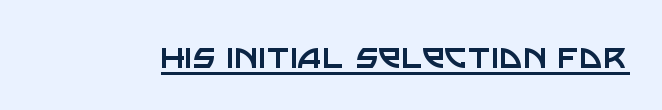
You can see a thin bar hugging the bottom of the glyphs. Classification — sans serif. Vertical strokes here are truly vertical. Do the characters align in a grid? No, the font is proportional. The horizontal fit of the characters is conventional and even.
